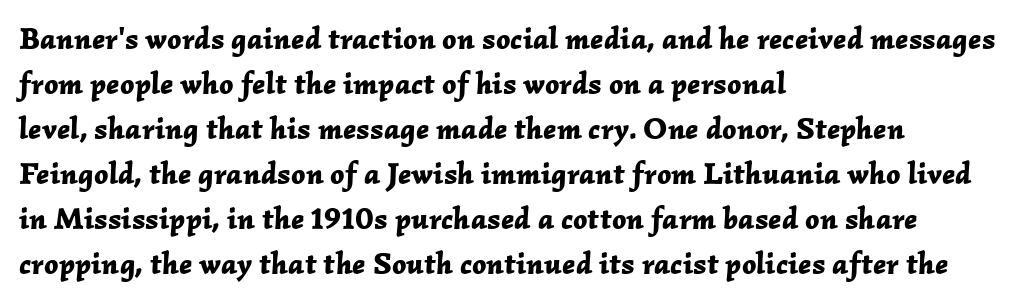
{"italic": "yes", "lean": "right", "slant_degrees": 2, "bold": "yes", "weight": "bold", "width": "normal", "stroke_contrast": "low", "x_height": "medium", "monospaced": "no", "underline": "no", "align": "left", "line_spacing": "normal", "line_spacing_ratio": 1.45, "letter_spacing": "normal", "letter_spacing_em": 0.0, "glyph_px": 31}
